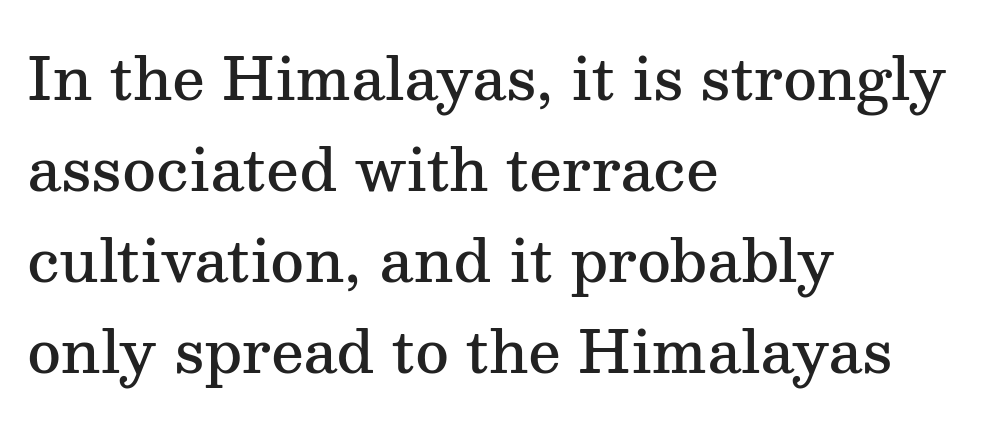
The image shows 58 px semibold serif type, upright; set left-aligned, normal line spacing (1.57x), normal letter spacing, not underlined; medium stroke contrast and a medium x-height.
